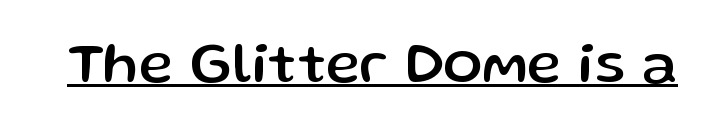
The image shows 58 px sans-serif type, upright; set normal letter spacing, underlined; low stroke contrast and a medium x-height.
